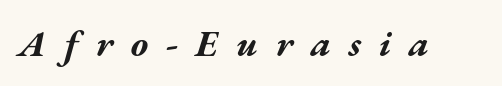
Q: Is the text bold? A: Yes.
Q: Is the text italic (slanted)? A: Yes, it leans right by about 17 degrees.
Q: Is the text underlined? A: No.
Q: Is the spacing between letters normal or unusually wide? A: Unusually wide.
Q: Width (condensed, normal, or wide)? A: Wide.
Q: Stroke contrast? A: Medium.
Q: x-height? A: Medium.
Q: Monospaced? A: No.
